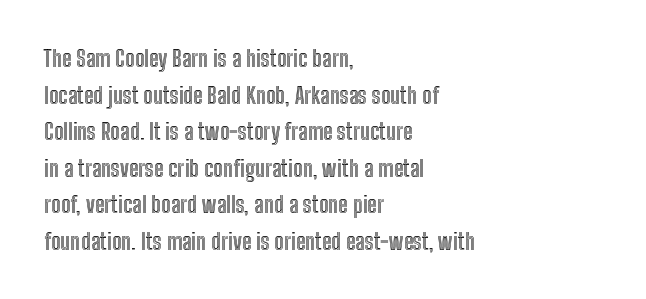
Rendered with straight, roman letterforms. Notice how the passage keeps a crisp vertical edge on the left only. A typesetter would call this leading conventional body-copy spacing. Is the letter spacing exaggerated? No — it looks like the ordinary default.
